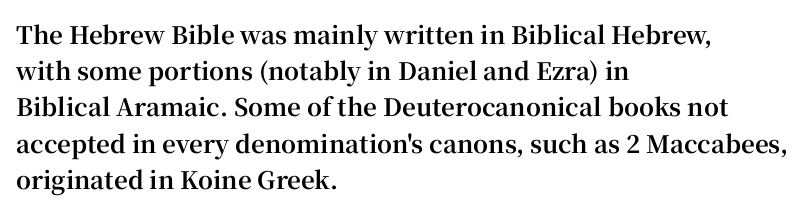
The image shows 24 px bold type, upright; set left-aligned, normal line spacing (1.51x), normal letter spacing, not underlined.
